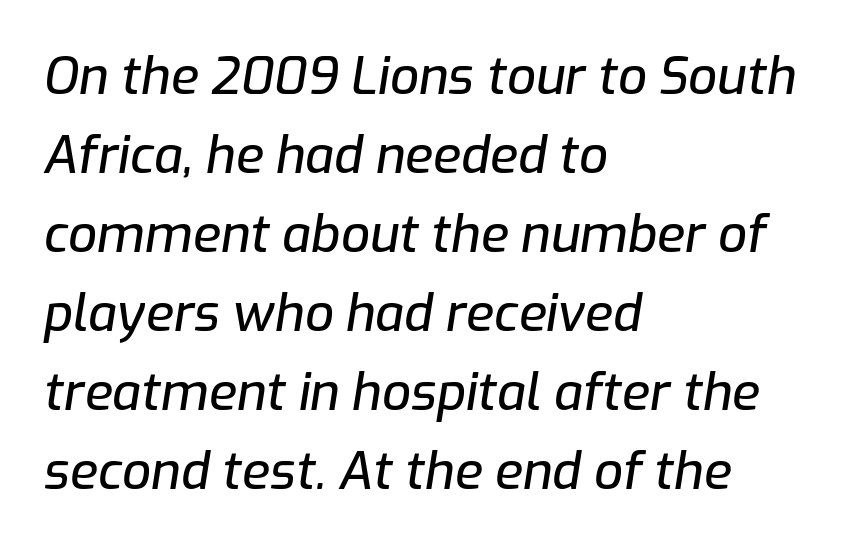
Do the characters align in a grid? No, the font is proportional. The lines sit at an ordinary, default distance from one another. Compared with ordinary roman type, these characters are visibly tilted. The gaps between neighbouring characters are ordinary and unremarkable.
